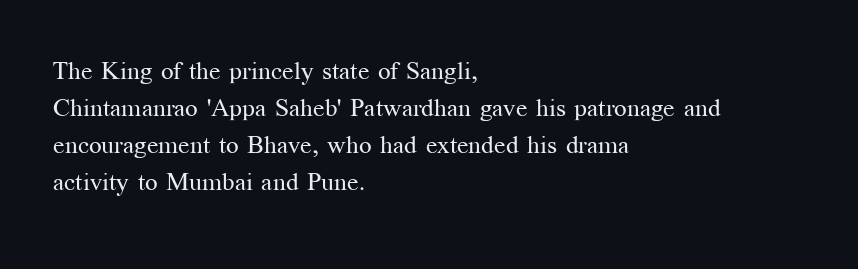
A typesetter would call this leading conventional body-copy spacing. Descender tails drop into unmarked territory. Visually the block forms a straight wall on the left and a jagged coastline on the right. Do the letters lean? They stand straight.
